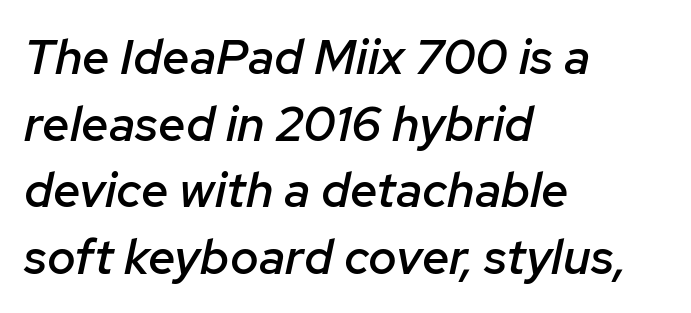
{"italic": "yes", "lean": "right", "slant_degrees": 12, "bold": "semi", "weight": "semibold", "width": "normal", "stroke_contrast": "low", "x_height": "medium", "monospaced": "no", "underline": "no", "align": "left", "line_spacing": "normal", "line_spacing_ratio": 1.36, "letter_spacing": "normal", "letter_spacing_em": 0.0, "glyph_px": 49}
